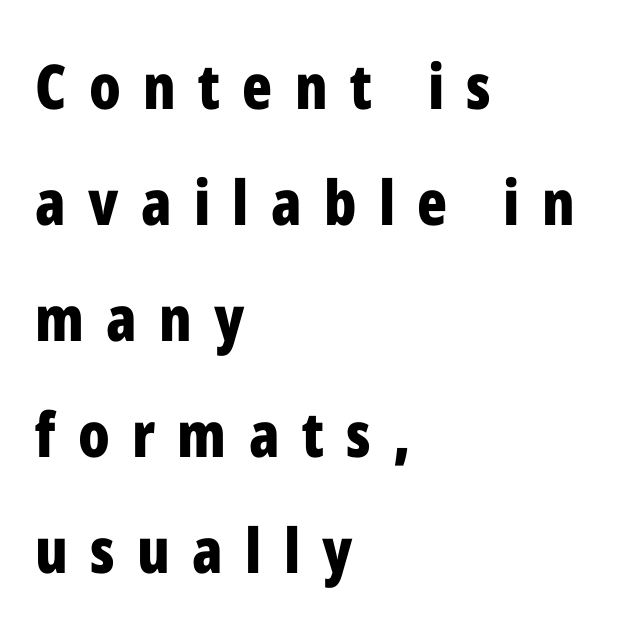
Q: Is the text bold? A: Yes.
Q: Is the text italic (slanted)? A: No, it is upright.
Q: Is the typeface a serif or a sans-serif typeface? A: Sans-serif.
Q: Is the text underlined? A: No.
Q: How is the paragraph aligned? A: Left-aligned.
Q: Is the spacing between letters normal or unusually wide? A: Unusually wide.
Q: Width (condensed, normal, or wide)? A: Condensed.
Q: Stroke contrast? A: Low.
Q: x-height? A: Medium.
Q: Monospaced? A: No.
